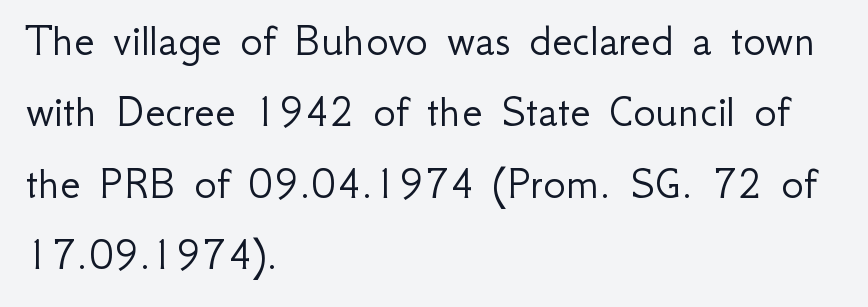
Q: Is the text bold? A: No.
Q: Is the text italic (slanted)? A: No, it is upright.
Q: Is the typeface a serif or a sans-serif typeface? A: Sans-serif.
Q: Is the text underlined? A: No.
Q: How is the paragraph aligned? A: Left-aligned.
Q: Is the spacing between letters normal or unusually wide? A: Normal.
Q: Is the spacing between lines tight, normal or loose? A: Normal.
Q: Width (condensed, normal, or wide)? A: Normal.
Q: Stroke contrast? A: Low.
Q: x-height? A: Small.
Q: Monospaced? A: No.
